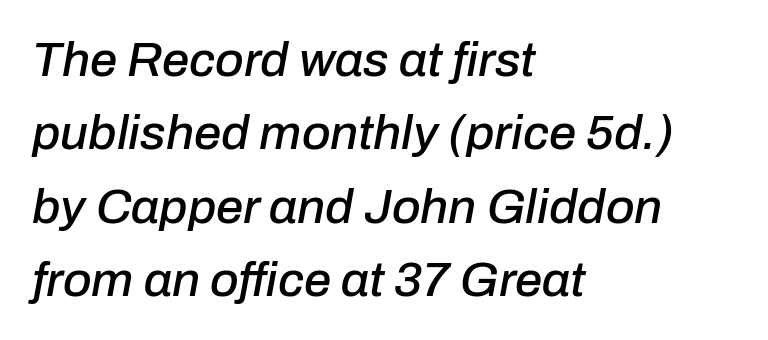
Q: Is the text italic (slanted)? A: Yes, it leans right by about 10 degrees.
Q: Is the text underlined? A: No.
Q: How is the paragraph aligned? A: Left-aligned.
Q: Is the spacing between letters normal or unusually wide? A: Normal.
Q: Is the spacing between lines tight, normal or loose? A: Normal.
Q: Width (condensed, normal, or wide)? A: Normal.
Q: Stroke contrast? A: Low.
Q: x-height? A: Medium.
Q: Monospaced? A: No.
